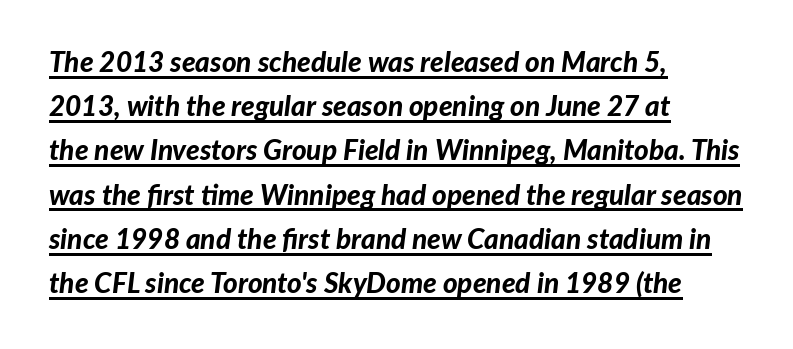
Q: Is the text bold? A: Yes.
Q: Is the text italic (slanted)? A: Yes, it leans right by about 7 degrees.
Q: Is the text underlined? A: Yes.
Q: How is the paragraph aligned? A: Left-aligned.
Q: Is the spacing between letters normal or unusually wide? A: Normal.
Q: Is the spacing between lines tight, normal or loose? A: Normal.
Q: Width (condensed, normal, or wide)? A: Normal.
Q: Stroke contrast? A: Low.
Q: x-height? A: Medium.
Q: Monospaced? A: No.
